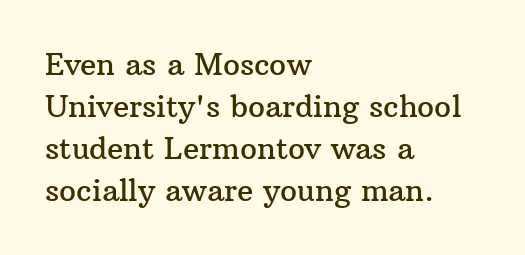
Nobody touched the tracking dial on this one. Compared with typical paragraphs, the rows here are spaced about the same. The type sits square on the baseline with zero lean. Quick note: underline off. Reading down the block, your eye returns to a fixed left position each line.
